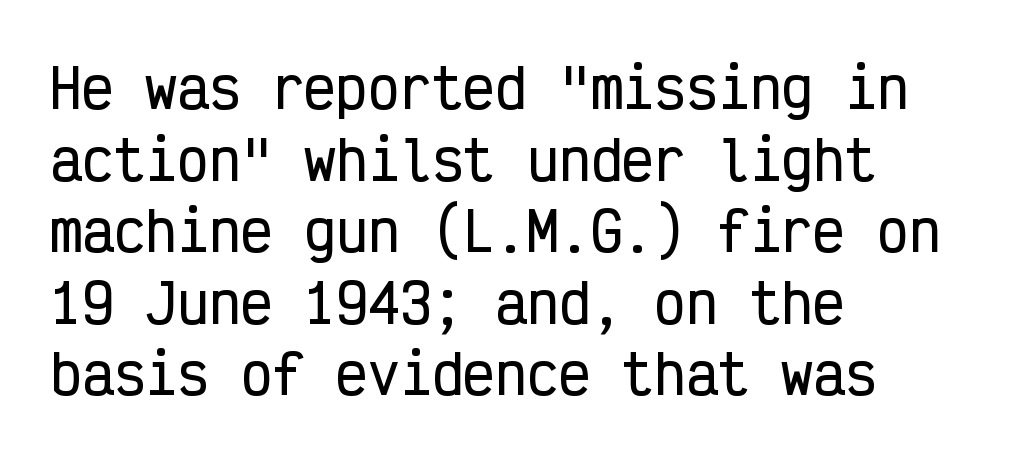
The image shows 53 px condensed sans-serif type, upright, monospaced; set left-aligned, normal line spacing (1.35x), normal letter spacing, not underlined; low stroke contrast and a medium x-height.
